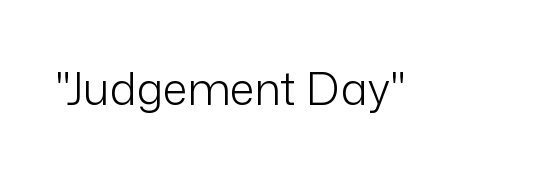
{"serif": "no", "italic": "no", "bold": "no", "weight": "light", "width": "normal", "stroke_contrast": "low", "x_height": "medium", "monospaced": "no", "underline": "no", "letter_spacing": "normal", "letter_spacing_em": 0.0, "glyph_px": 45}
